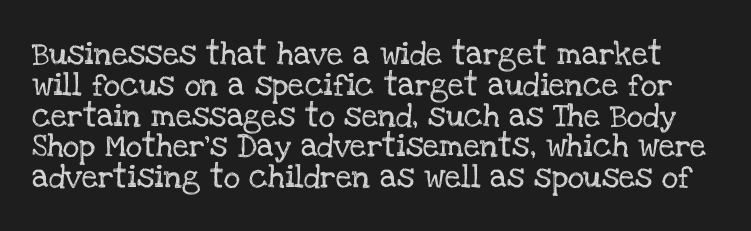
{"italic": "no", "underline": "no", "line_spacing": "normal", "line_spacing_ratio": 1.34, "letter_spacing": "normal", "letter_spacing_em": 0.0, "glyph_px": 23}
